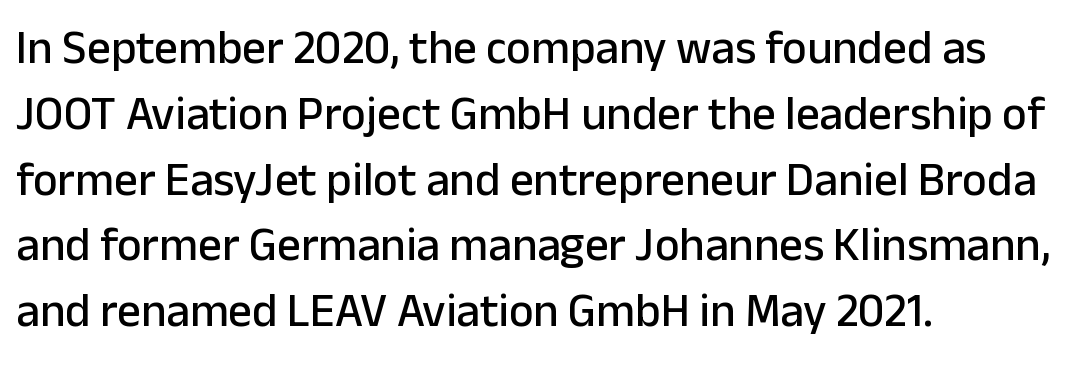
{"serif": "no", "italic": "no", "width": "normal", "stroke_contrast": "low", "x_height": "medium", "monospaced": "no", "underline": "no", "align": "left", "line_spacing": "normal", "line_spacing_ratio": 1.4, "letter_spacing": "normal", "letter_spacing_em": 0.0, "glyph_px": 47}
